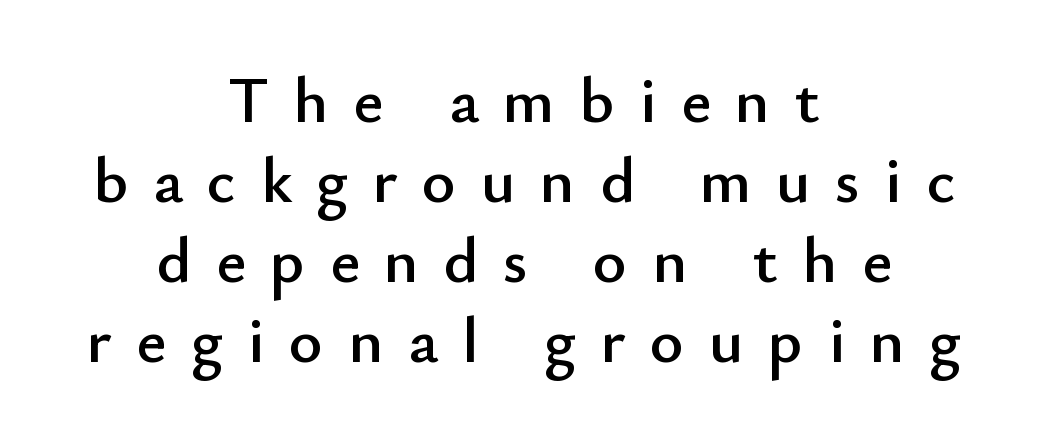
Q: Is the text italic (slanted)? A: No, it is upright.
Q: Is the typeface a serif or a sans-serif typeface? A: Sans-serif.
Q: Is the text underlined? A: No.
Q: How is the paragraph aligned? A: Centered.
Q: Is the spacing between letters normal or unusually wide? A: Unusually wide.
Q: Width (condensed, normal, or wide)? A: Normal.
Q: Stroke contrast? A: Low.
Q: x-height? A: Small.
Q: Monospaced? A: No.
